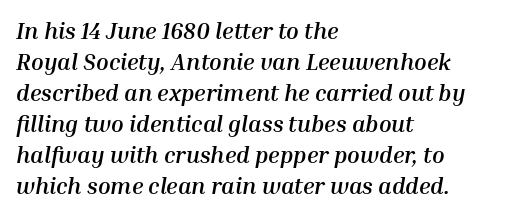
The strip under each line holds only bare page. Students, observe: this is what conventionally led text looks like. Nothing unusual about the tracking: characters are spaced as the font intends. The typesetting leans heavy: a genuine bold.
